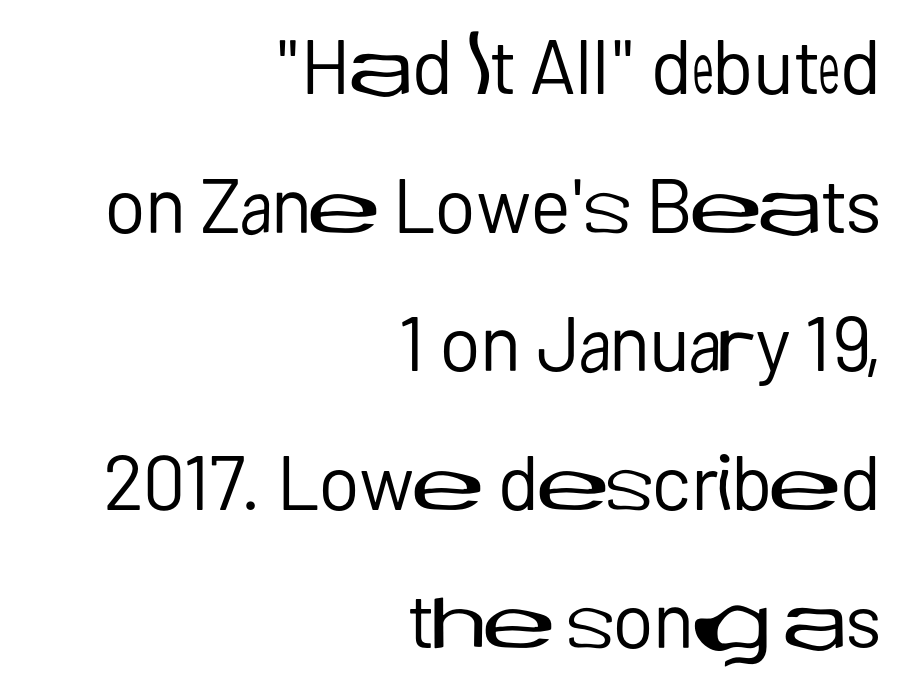
{"serif": "no", "italic": "no", "bold": "no", "weight": "regular", "width": "normal", "stroke_contrast": "low", "x_height": "medium", "monospaced": "no", "underline": "no", "align": "right", "line_spacing_ratio": 1.8, "letter_spacing": "normal", "letter_spacing_em": 0.0, "glyph_px": 77}
